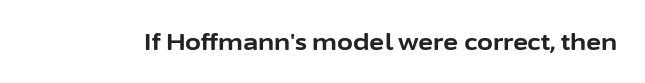
Q: Is the text bold? A: Yes.
Q: Is the text italic (slanted)? A: No, it is upright.
Q: Is the text underlined? A: No.
Q: Is the spacing between letters normal or unusually wide? A: Normal.
